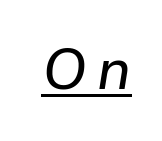
Q: Is the text italic (slanted)? A: Yes, it leans right by about 9 degrees.
Q: Is the text underlined? A: Yes.
Q: Width (condensed, normal, or wide)? A: Normal.
Q: Stroke contrast? A: Low.
Q: x-height? A: Medium.
Q: Monospaced? A: No.
